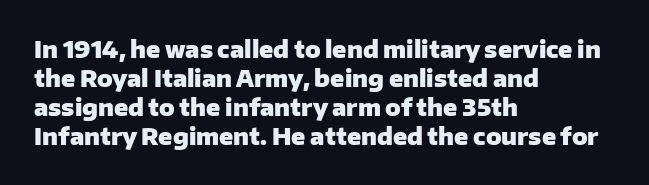
The image shows 23 px bold type, upright; set left-aligned, normal line spacing (1.26x), normal letter spacing, not underlined.
